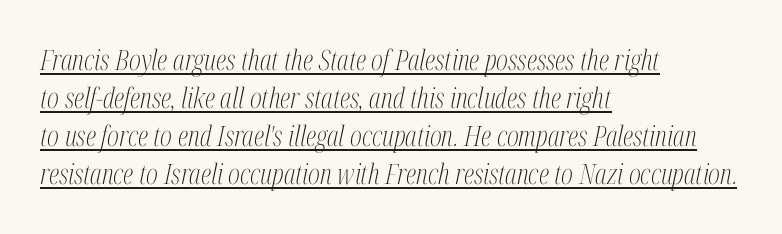
The image shows 28 px light, condensed serif type, italic (leaning right); set left-aligned, normal line spacing (1.36x), normal letter spacing, underlined; medium stroke contrast and a medium x-height.
